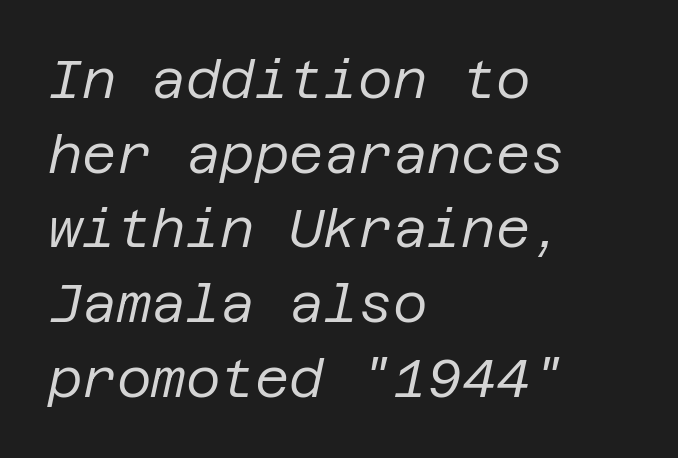
One glance says typical: line gaps are just what's usual. Stems and bowls with no extra thickness — not bold. The letters sit at their default tracking, neither squeezed nor spread. If you drew a ruler down the left edge, every line would touch it. The glyphs look as if they've been sheared to an angle. The passage shown is not underscored anywhere.
